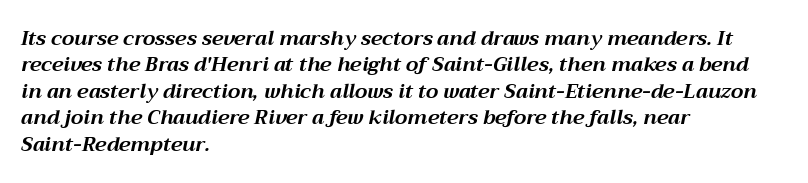
The image shows 20 px bold type, italic (leaning right); set left-aligned, normal line spacing (1.32x), normal letter spacing, not underlined.
